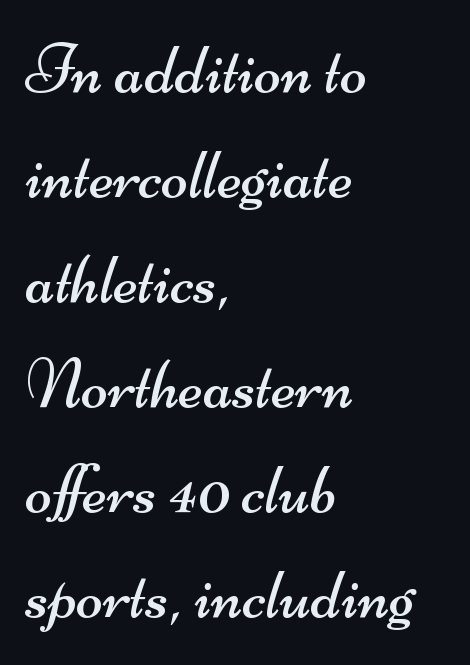
The image shows 71 px regular-weight, wide sans-serif type; set left-aligned, normal line spacing (1.48x), normal letter spacing, not underlined; medium stroke contrast and a small x-height.
